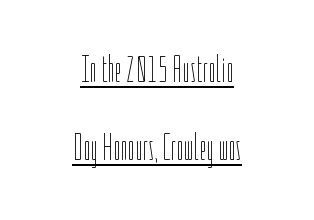
{"italic": "no", "bold": "no", "weight": "thin", "width": "condensed", "stroke_contrast": "low", "x_height": "medium", "monospaced": "no", "underline": "yes", "align": "center", "line_spacing": "loose", "line_spacing_ratio": 2.1, "letter_spacing": "normal", "letter_spacing_em": 0.0, "glyph_px": 37}
